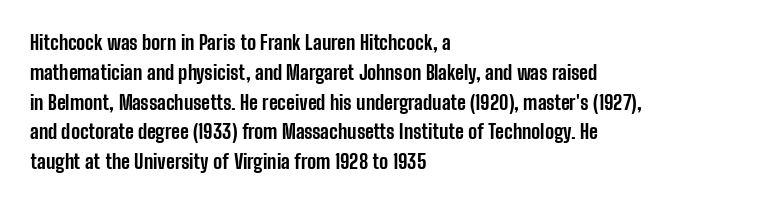
Q: Is the text bold? A: Yes.
Q: Is the text italic (slanted)? A: No, it is upright.
Q: Is the text underlined? A: No.
Q: How is the paragraph aligned? A: Left-aligned.
Q: Is the spacing between letters normal or unusually wide? A: Normal.
Q: Is the spacing between lines tight, normal or loose? A: Normal.
